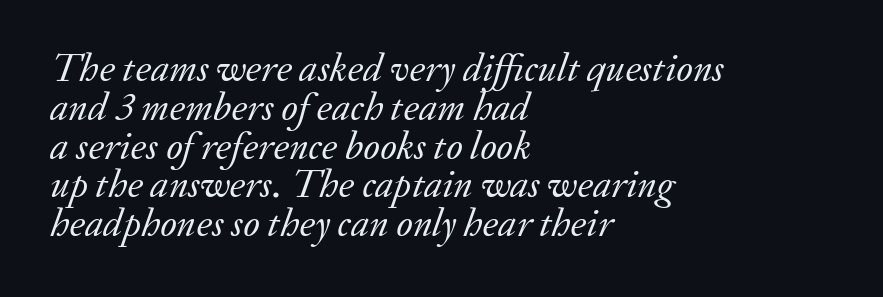
Baseline-to-baseline distance is barely more than the letter height. No heavy texture on the line: the type isn't bold. Look at the bottom of the vertical strokes: they flare into serifs here. Clear beneath every line of the passage. Is the letter spacing exaggerated? No — it looks like the ordinary default. Which margin do the lines hug? The left one — the right edge is uneven.
